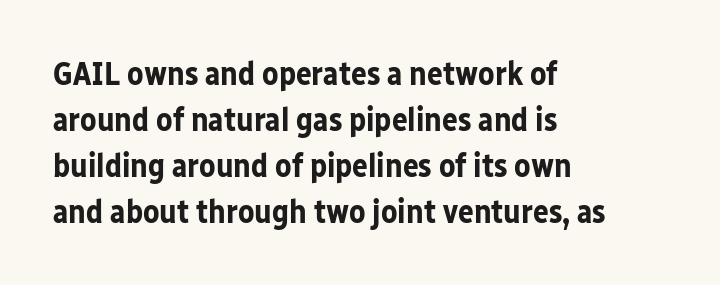
{"serif": "no", "italic": "no", "bold": "yes", "weight": "bold", "width": "normal", "stroke_contrast": "low", "x_height": "medium", "monospaced": "no", "underline": "no", "align": "left", "line_spacing": "normal", "line_spacing_ratio": 1.39, "letter_spacing": "normal", "letter_spacing_em": 0.0, "glyph_px": 33}
